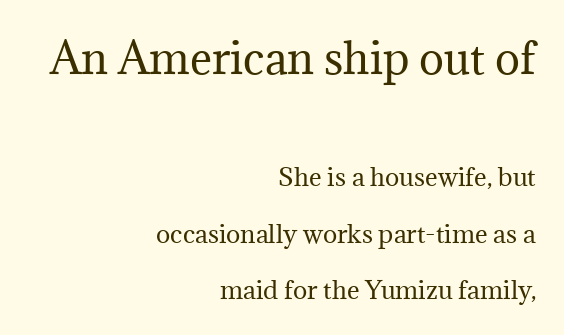
{"serif": "yes", "italic": "no", "bold": "no", "weight": "regular", "width": "normal", "stroke_contrast": "medium", "x_height": "medium", "monospaced": "no", "underline": "no", "align": "right", "line_spacing": "loose", "line_spacing_ratio": 2.35, "letter_spacing": "normal", "letter_spacing_em": 0.0, "larger_block": "first", "size_ratio": 1.75, "glyph_px": 42}
